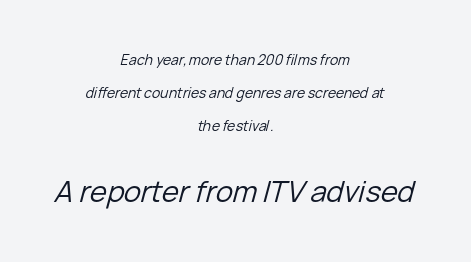
Q: Is the text bold? A: No.
Q: Is the text italic (slanted)? A: Yes, it leans right by about 15 degrees.
Q: Is the text underlined? A: No.
Q: How is the paragraph aligned? A: Centered.
Q: Is the spacing between letters normal or unusually wide? A: Normal.
Q: Is the spacing between lines tight, normal or loose? A: Loose.
Q: Which block of text is set in a larger size, the first (top) or the second (bottom)? A: The second (bottom) one.
Q: Width (condensed, normal, or wide)? A: Normal.
Q: Stroke contrast? A: Low.
Q: x-height? A: Medium.
Q: Monospaced? A: No.
